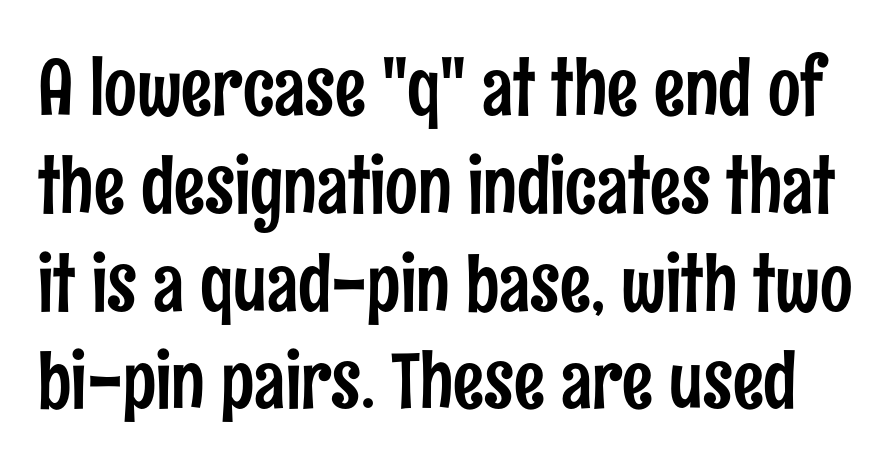
The image shows 77 px condensed sans-serif type, upright; set normal line spacing (1.27x), normal letter spacing, not underlined; low stroke contrast and a medium x-height.
